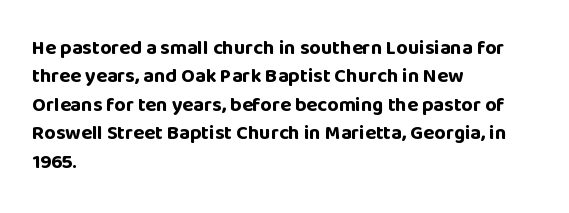
Has an underline been added? It has not. Here the glyphs are tracked normally, forming tight word shapes. Compared with typical paragraphs, the rows here are spaced about the same. The characters look thick and weighty, a clear bold.
